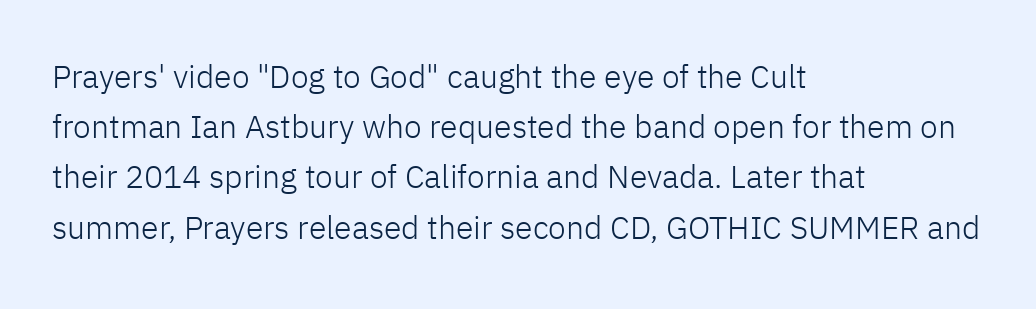
Q: Is the text bold? A: No.
Q: Is the text italic (slanted)? A: No, it is upright.
Q: Is the typeface a serif or a sans-serif typeface? A: Sans-serif.
Q: Is the text underlined? A: No.
Q: How is the paragraph aligned? A: Left-aligned.
Q: Is the spacing between letters normal or unusually wide? A: Normal.
Q: Is the spacing between lines tight, normal or loose? A: Normal.
Q: Width (condensed, normal, or wide)? A: Normal.
Q: Stroke contrast? A: Low.
Q: x-height? A: Medium.
Q: Monospaced? A: No.
